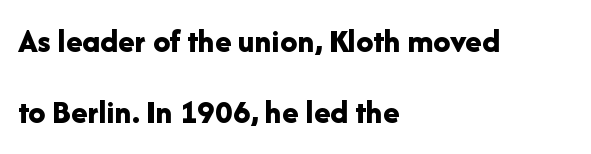
{"serif": "no", "italic": "no", "bold": "yes", "weight": "bold", "width": "normal", "stroke_contrast": "low", "x_height": "medium", "monospaced": "no", "underline": "no", "align": "left", "line_spacing": "loose", "line_spacing_ratio": 2.09, "letter_spacing": "normal", "letter_spacing_em": 0.0, "glyph_px": 34}
